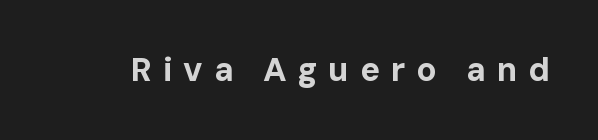
{"serif": "no", "italic": "no", "bold": "yes", "weight": "bold", "width": "normal", "stroke_contrast": "low", "x_height": "medium", "monospaced": "no", "underline": "no", "letter_spacing": "wide", "letter_spacing_em": 0.33, "glyph_px": 33}
